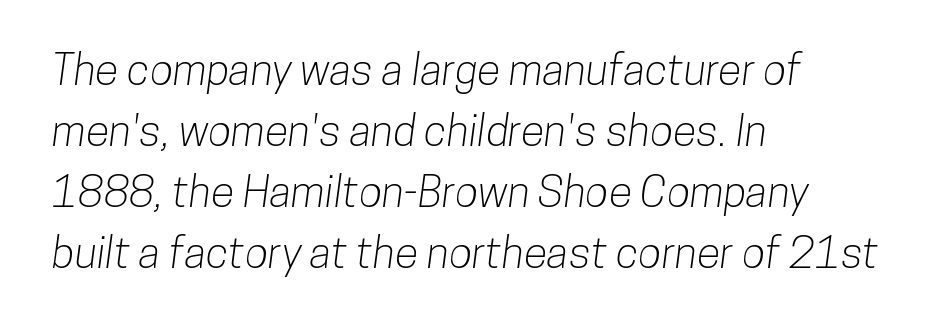
Evenly set lines give the paragraph a standard silhouette. The passage shown is typed in a proportional face where columns would drift. Does the type have serifs? No, each stem ends abruptly. Between one letter and the next there's only the usual sliver of space.
